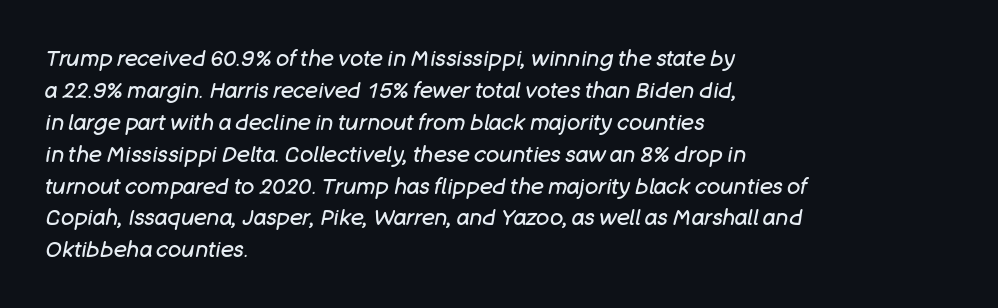
If you drew a ruler down the left edge, every line would touch it. Stems here are at most as thick as an everyday book face. In terms of leading, this rendering sits right in the middle. The passage shown leans; its letterforms are oblique.
